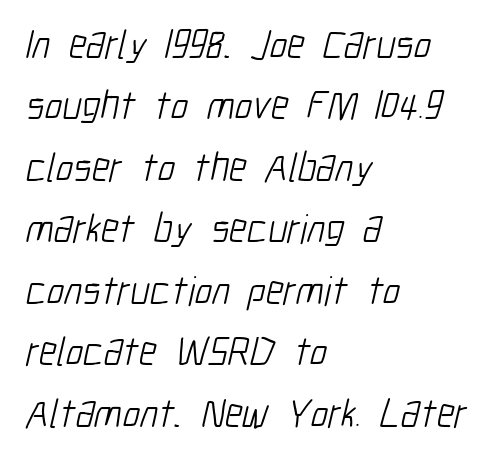
{"serif": "no", "bold": "no", "weight": "light", "width": "condensed", "stroke_contrast": "low", "x_height": "medium", "monospaced": "no", "underline": "no", "align": "left", "line_spacing": "normal", "line_spacing_ratio": 1.5, "letter_spacing": "normal", "letter_spacing_em": 0.0, "glyph_px": 41}
